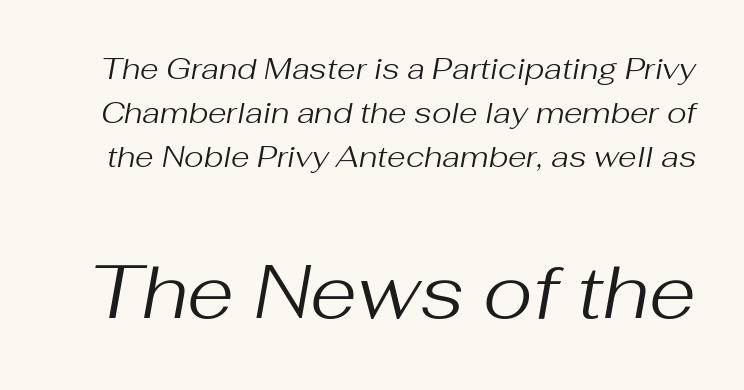
Q: Is the text bold? A: No.
Q: Is the text italic (slanted)? A: Yes, it leans right by about 10 degrees.
Q: Is the text underlined? A: No.
Q: Is the spacing between letters normal or unusually wide? A: Normal.
Q: Is the spacing between lines tight, normal or loose? A: Normal.
Q: Which block of text is set in a larger size, the first (top) or the second (bottom)? A: The second (bottom) one.
Q: Width (condensed, normal, or wide)? A: Normal.
Q: Stroke contrast? A: Medium.
Q: x-height? A: Medium.
Q: Monospaced? A: No.
